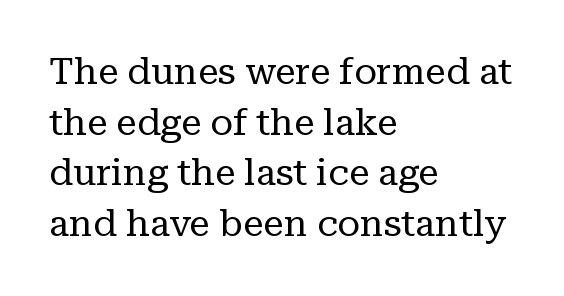
Q: Is the text bold? A: No.
Q: Is the text italic (slanted)? A: No, it is upright.
Q: Is the typeface a serif or a sans-serif typeface? A: Serif.
Q: Is the text underlined? A: No.
Q: How is the paragraph aligned? A: Left-aligned.
Q: Is the spacing between letters normal or unusually wide? A: Normal.
Q: Is the spacing between lines tight, normal or loose? A: Normal.
Q: Width (condensed, normal, or wide)? A: Normal.
Q: Stroke contrast? A: Low.
Q: x-height? A: Medium.
Q: Monospaced? A: No.
